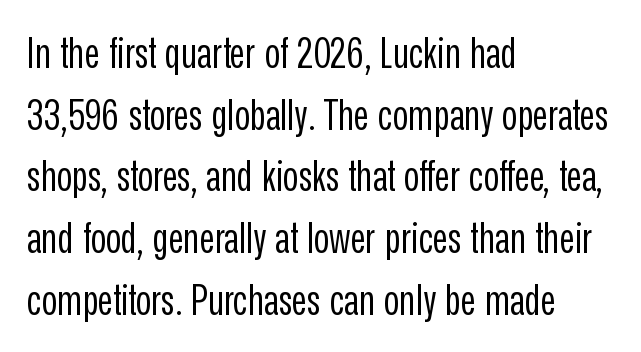
Anything drawn beneath the words? Only blank space. The rendering anchors every line to the left-hand side. Compared with typical paragraphs, the rows here are spaced about the same. Caption: standard tracking, unaltered.
